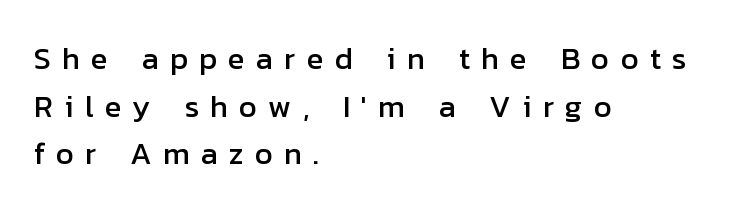
{"serif": "no", "italic": "no", "width": "normal", "stroke_contrast": "low", "x_height": "medium", "monospaced": "no", "underline": "no", "align": "left", "line_spacing": "normal", "line_spacing_ratio": 1.54, "letter_spacing": "wide", "letter_spacing_em": 0.36, "glyph_px": 31}
